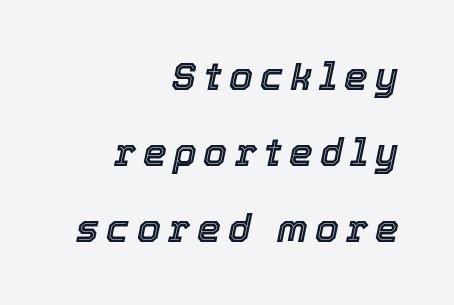
{"italic": "yes", "lean": "right", "slant_degrees": 12, "width": "normal", "x_height": "medium", "monospaced": "no", "underline": "no", "align": "right", "line_spacing": "loose", "line_spacing_ratio": 2.0, "glyph_px": 38}
